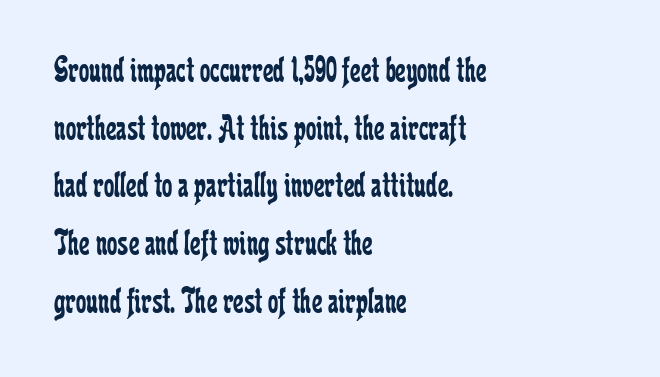
{"serif": "yes", "italic": "no", "bold": "no", "weight": "regular", "width": "condensed", "stroke_contrast": "low", "x_height": "medium", "monospaced": "no", "underline": "no", "align": "left", "line_spacing": "normal", "line_spacing_ratio": 1.56, "letter_spacing": "normal", "letter_spacing_em": 0.0, "glyph_px": 37}
